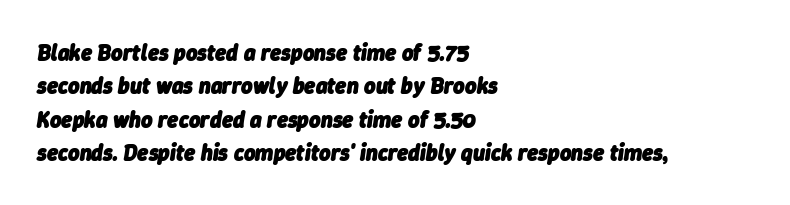
Glance below the letters and you will spot only blank space. Set as a true bold cut, around the 700 mark. These lines keep a tight, regular rhythm from letter to letter. Horizontally, the lines are justified to the leading edge only. Reading down the column, the eye jumps a familiar distance to each next line. Does the lettering tilt? It does — this is italic.
